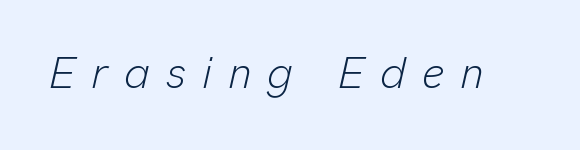
The image shows 44 px light type, italic (leaning right); set unusually wide letter spacing (+0.36 em), not underlined; low stroke contrast and a medium x-height.
